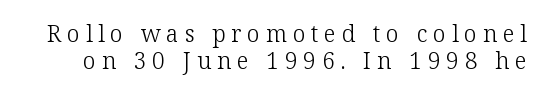
Stems here are at most as thick as an everyday book face. The space beneath each line is pristine and unruled. Every stem runs plumb, perpendicular to the baseline. Compared with typical body copy, the letter spacing here is much looser.
